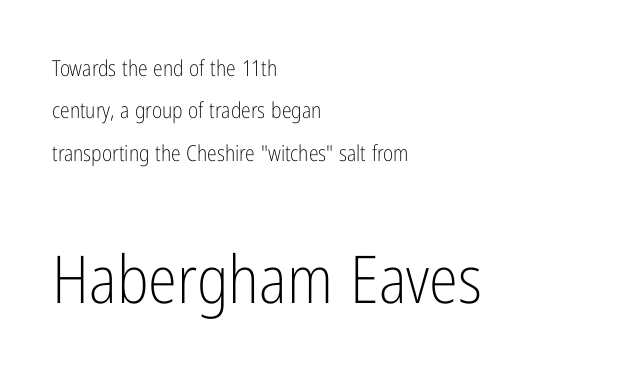
The image shows 66 px light, condensed sans-serif type, upright; set left-aligned, loose line spacing (1.93x), normal letter spacing, not underlined; the second (bottom) block is 3.0x larger; low stroke contrast and a medium x-height.
